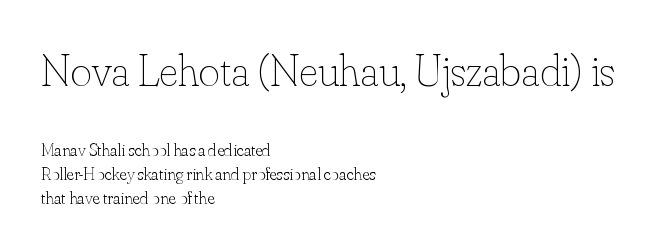
Q: Is the text bold? A: No.
Q: Is the text italic (slanted)? A: No, it is upright.
Q: Is the text underlined? A: No.
Q: How is the paragraph aligned? A: Left-aligned.
Q: Is the spacing between letters normal or unusually wide? A: Normal.
Q: Is the spacing between lines tight, normal or loose? A: Normal.
Q: Which block of text is set in a larger size, the first (top) or the second (bottom)? A: The first (top) one.
Q: Width (condensed, normal, or wide)? A: Normal.
Q: Stroke contrast? A: Low.
Q: x-height? A: Small.
Q: Monospaced? A: No.
